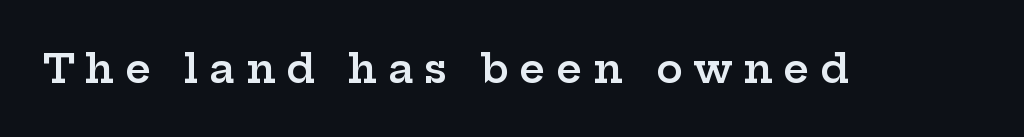
The image shows 40 px semibold, wide serif type, upright; set unusually wide letter spacing (+0.27 em), not underlined; low stroke contrast and a medium x-height.
